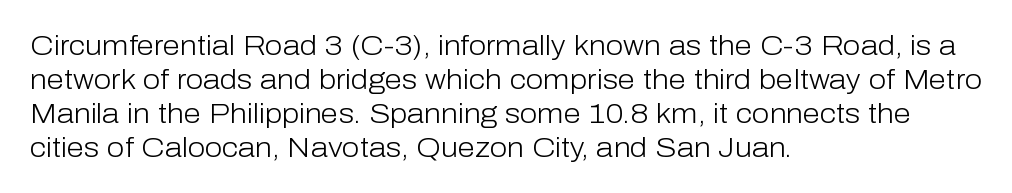
Q: Is the text bold? A: No.
Q: Is the text italic (slanted)? A: No, it is upright.
Q: Is the typeface a serif or a sans-serif typeface? A: Sans-serif.
Q: Is the text underlined? A: No.
Q: How is the paragraph aligned? A: Left-aligned.
Q: Is the spacing between letters normal or unusually wide? A: Normal.
Q: Width (condensed, normal, or wide)? A: Normal.
Q: Stroke contrast? A: Low.
Q: x-height? A: Medium.
Q: Monospaced? A: No.
